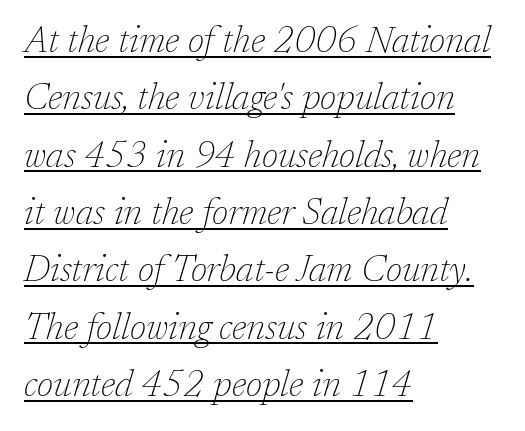
The image shows 37 px thin serif type, italic (leaning right); set left-aligned, normal line spacing (1.55x), normal letter spacing, underlined; low stroke contrast and a medium x-height.
